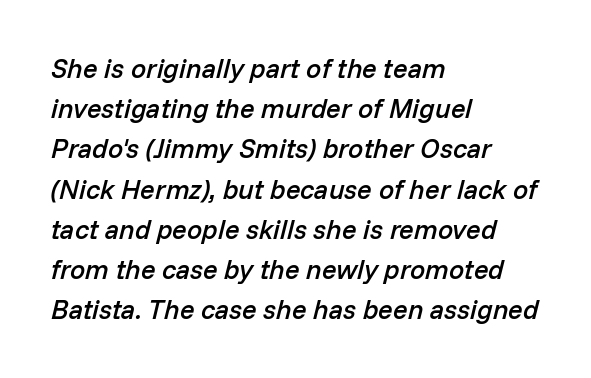
The image shows 27 px text type, italic (leaning right); set left-aligned, normal line spacing (1.49x), normal letter spacing, not underlined.
